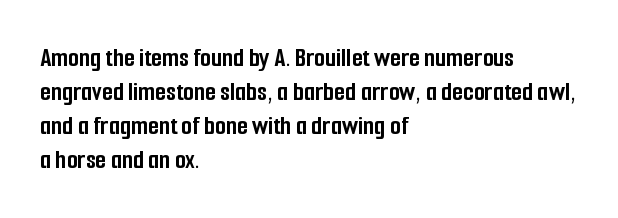
The image shows 28 px semibold, condensed sans-serif type, upright; set left-aligned, line spacing 1.22x, normal letter spacing, not underlined; low stroke contrast and a medium x-height.
